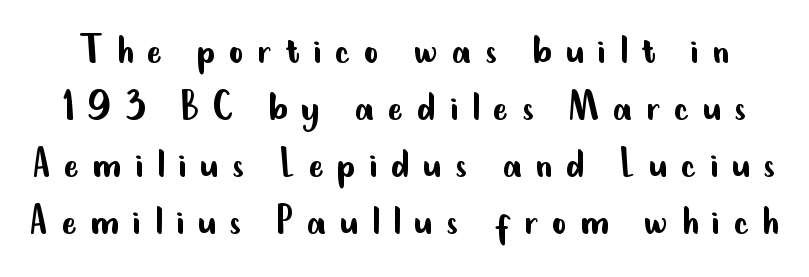
Q: Is the text bold? A: No.
Q: Is the text italic (slanted)? A: No, it is upright.
Q: Is the typeface a serif or a sans-serif typeface? A: Sans-serif.
Q: Is the text underlined? A: No.
Q: Is the spacing between letters normal or unusually wide? A: Unusually wide.
Q: Width (condensed, normal, or wide)? A: Condensed.
Q: Stroke contrast? A: Low.
Q: x-height? A: Small.
Q: Monospaced? A: No.
